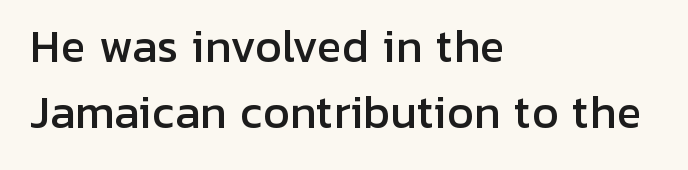
The image shows 42 px sans-serif type, upright; set left-aligned, normal line spacing (1.56x), normal letter spacing, not underlined; low stroke contrast and a medium x-height.
